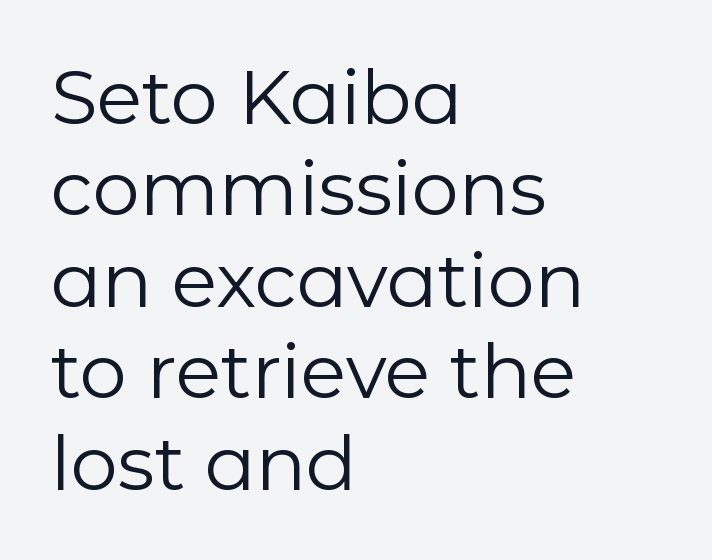
{"serif": "no", "italic": "no", "bold": "no", "weight": "regular", "width": "normal", "stroke_contrast": "low", "x_height": "medium", "monospaced": "no", "underline": "no", "align": "left", "line_spacing_ratio": 1.22, "letter_spacing": "normal", "letter_spacing_em": 0.0, "glyph_px": 75}
